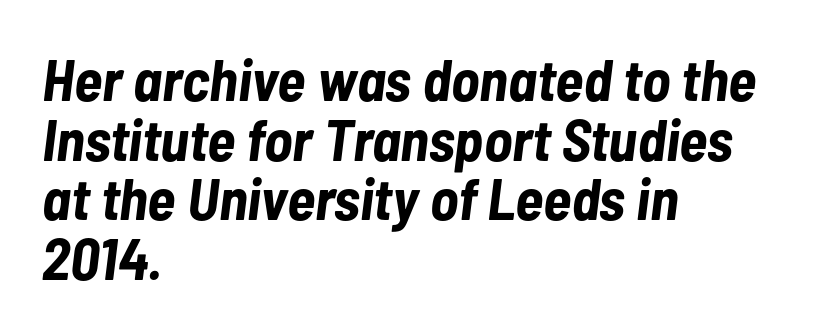
How would I describe the line gaps? Narrow and economical. Compared with an ordinary text face, these strokes are far heavier — a full bold. Type without underlining. Reading down the block, your eye returns to a fixed left position each line. The specimen reads as italic at a glance.
